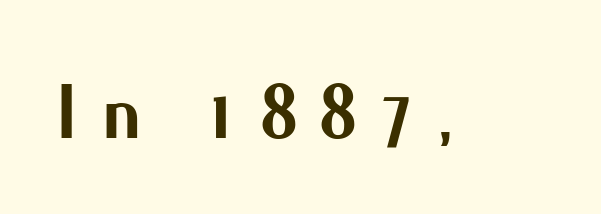
Q: Is the text bold? A: Yes.
Q: Is the text italic (slanted)? A: No, it is upright.
Q: Is the typeface a serif or a sans-serif typeface? A: Sans-serif.
Q: Is the text underlined? A: No.
Q: Is the spacing between letters normal or unusually wide? A: Unusually wide.
Q: Width (condensed, normal, or wide)? A: Normal.
Q: Stroke contrast? A: Medium.
Q: x-height? A: Small.
Q: Monospaced? A: No.
